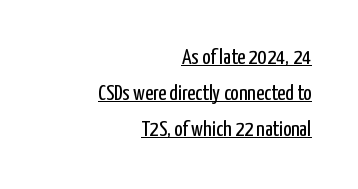
The image shows 22 px text type, upright; set right-aligned, normal line spacing (1.64x), normal letter spacing, underlined.
